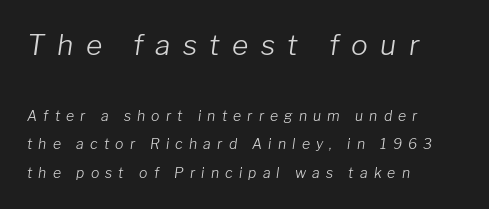
{"italic": "yes", "lean": "right", "slant_degrees": 8, "bold": "no", "weight": "light", "width": "normal", "stroke_contrast": "low", "x_height": "medium", "monospaced": "no", "underline": "no", "align": "left", "line_spacing": "loose", "line_spacing_ratio": 2.04, "letter_spacing": "wide", "letter_spacing_em": 0.44, "larger_block": "first", "size_ratio": 2.0, "glyph_px": 28}
